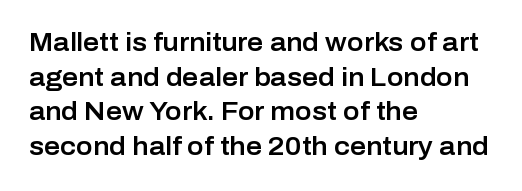
The image shows 25 px text type, upright; set left-aligned, normal line spacing (1.39x), normal letter spacing, not underlined.
